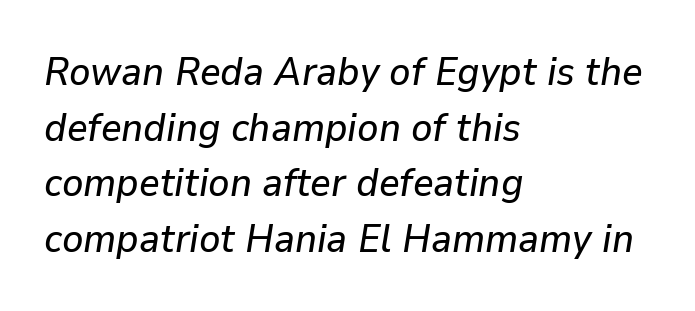
Whoever set this chose a conventional vertical rhythm. Yep, that's italic — everything's leaning. Note the varied advance widths — an 'i' is clearly narrower than an 'm'. Unmarked baselines from the first word to the last.
